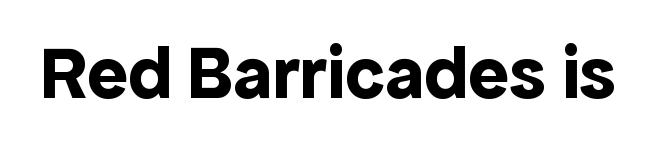
The image shows 76 px bold sans-serif type, upright; set normal letter spacing, not underlined; a medium x-height.
